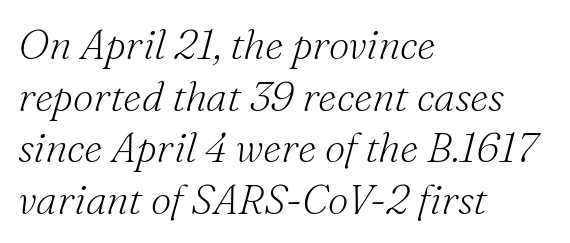
{"serif": "yes", "italic": "yes", "lean": "right", "slant_degrees": 16, "bold": "no", "weight": "light", "width": "normal", "stroke_contrast": "medium", "x_height": "small", "monospaced": "no", "underline": "no", "align": "left", "line_spacing": "normal", "line_spacing_ratio": 1.26, "letter_spacing": "normal", "letter_spacing_em": 0.0, "glyph_px": 41}
